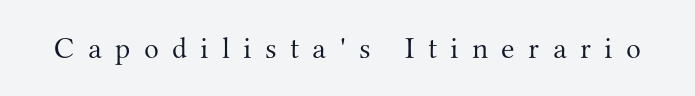
Q: Is the text bold? A: No.
Q: Is the text italic (slanted)? A: No, it is upright.
Q: Is the typeface a serif or a sans-serif typeface? A: Serif.
Q: Is the text underlined? A: No.
Q: Is the spacing between letters normal or unusually wide? A: Unusually wide.
Q: Width (condensed, normal, or wide)? A: Normal.
Q: Stroke contrast? A: Medium.
Q: x-height? A: Small.
Q: Monospaced? A: No.
